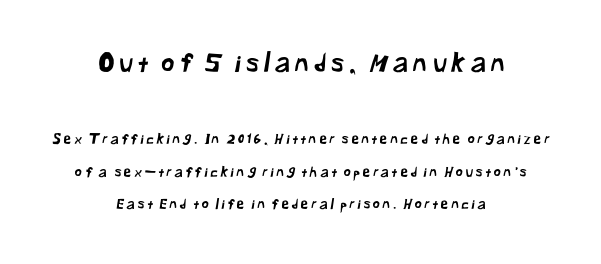
The image shows 26 px text type; set centered, loose line spacing (2.32x), not underlined; the first (top) block is 1.86x larger.
